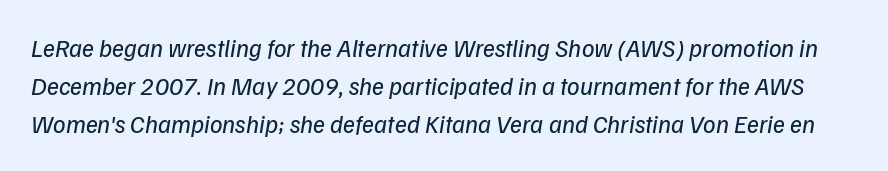
{"italic": "yes", "lean": "right", "slant_degrees": 9, "bold": "no", "underline": "no", "line_spacing": "normal", "line_spacing_ratio": 1.53, "letter_spacing": "normal", "letter_spacing_em": 0.0, "glyph_px": 25}
